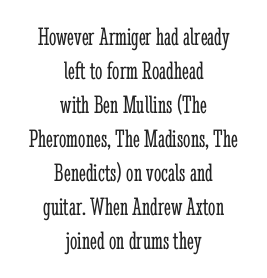
The image shows 26 px text type, upright; set centered, normal line spacing (1.31x), normal letter spacing, not underlined.
